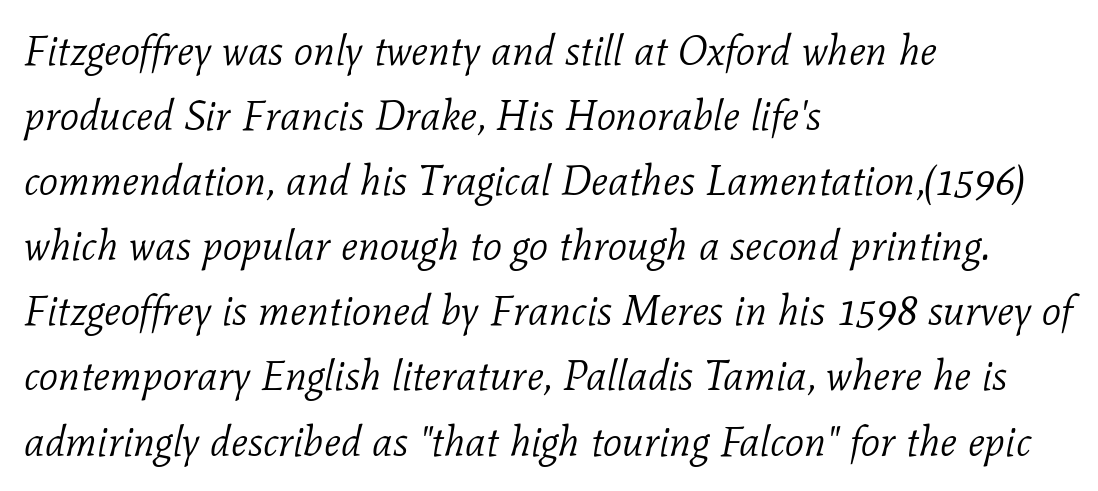
Q: Is the text bold? A: No.
Q: Is the text italic (slanted)? A: Yes, it leans right by about 11 degrees.
Q: Is the typeface a serif or a sans-serif typeface? A: Serif.
Q: Is the text underlined? A: No.
Q: How is the paragraph aligned? A: Left-aligned.
Q: Is the spacing between letters normal or unusually wide? A: Normal.
Q: Is the spacing between lines tight, normal or loose? A: Normal.
Q: Width (condensed, normal, or wide)? A: Normal.
Q: Stroke contrast? A: Low.
Q: x-height? A: Medium.
Q: Monospaced? A: No.
